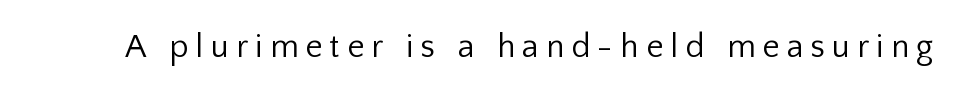
Q: Is the text bold? A: No.
Q: Is the text italic (slanted)? A: No, it is upright.
Q: Is the typeface a serif or a sans-serif typeface? A: Sans-serif.
Q: Is the text underlined? A: No.
Q: Is the spacing between letters normal or unusually wide? A: Unusually wide.
Q: Width (condensed, normal, or wide)? A: Normal.
Q: Stroke contrast? A: Low.
Q: x-height? A: Medium.
Q: Monospaced? A: No.
